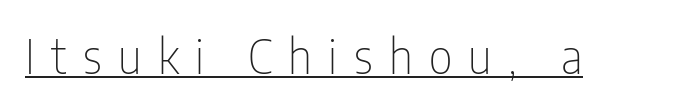
Q: Is the text bold? A: No.
Q: Is the text italic (slanted)? A: No, it is upright.
Q: Is the typeface a serif or a sans-serif typeface? A: Sans-serif.
Q: Is the text underlined? A: Yes.
Q: Is the spacing between letters normal or unusually wide? A: Unusually wide.
Q: Width (condensed, normal, or wide)? A: Condensed.
Q: Stroke contrast? A: Low.
Q: x-height? A: Medium.
Q: Monospaced? A: No.
